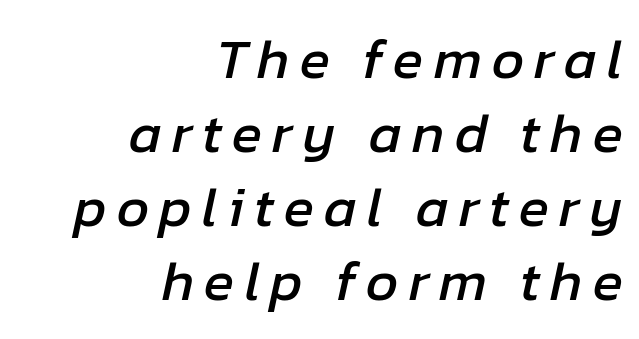
The typesetter chose a ragged-left arrangement here. Tall strokes in this sample are angled rather than plumb. The space beneath each line is pristine and unruled. The letters advance in unequal steps, a hallmark of proportional type. Baseline-to-baseline distance is the conventional proportion of letter height.
